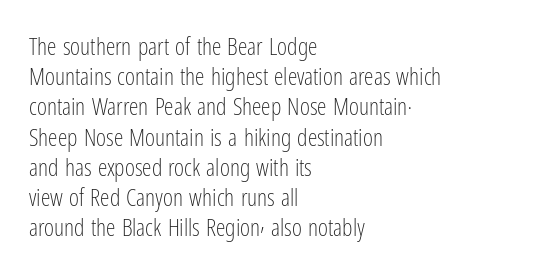
The weight would be labelled regular, book, light, or lighter still. Every stem runs plumb, perpendicular to the baseline. Descender tails drop into unmarked territory. One glance says typical: line gaps are just what's usual.
